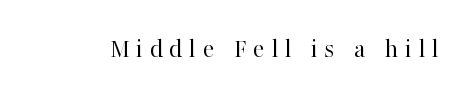
Q: Is the text bold? A: No.
Q: Is the text italic (slanted)? A: No, it is upright.
Q: Is the text underlined? A: No.
Q: Is the spacing between letters normal or unusually wide? A: Unusually wide.
